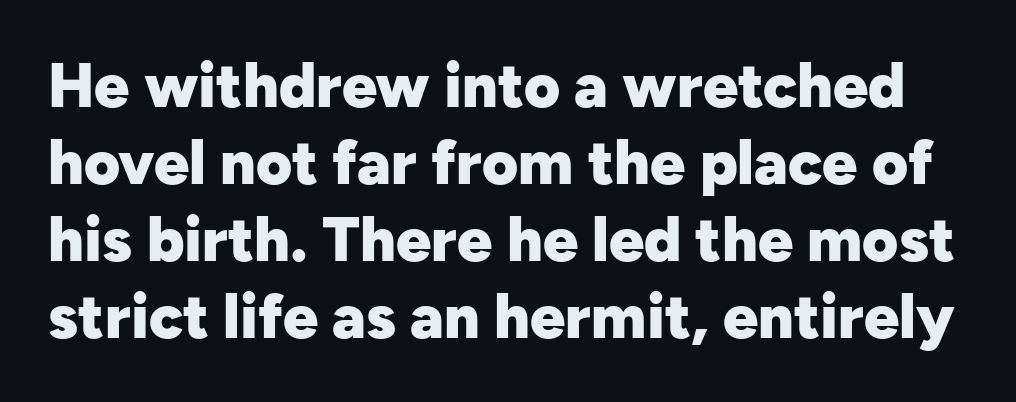
Q: Is the text bold? A: Yes.
Q: Is the text italic (slanted)? A: No, it is upright.
Q: Is the typeface a serif or a sans-serif typeface? A: Sans-serif.
Q: Is the text underlined? A: No.
Q: Is the spacing between letters normal or unusually wide? A: Normal.
Q: Width (condensed, normal, or wide)? A: Normal.
Q: Stroke contrast? A: Low.
Q: x-height? A: Medium.
Q: Monospaced? A: No.
